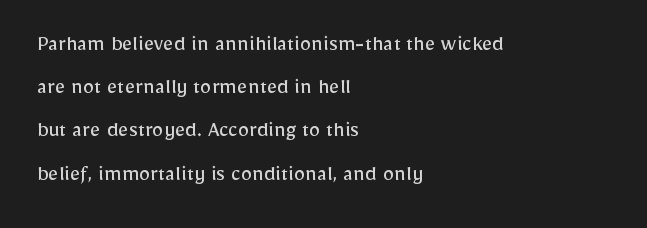
Q: Is the text bold? A: No.
Q: Is the text italic (slanted)? A: No, it is upright.
Q: Is the text underlined? A: No.
Q: How is the paragraph aligned? A: Left-aligned.
Q: Is the spacing between letters normal or unusually wide? A: Normal.
